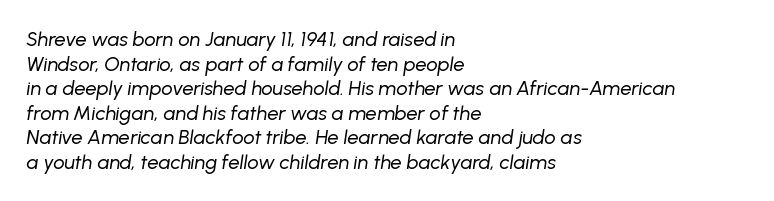
Q: Is the text bold? A: No.
Q: Is the text italic (slanted)? A: Yes, it leans right by about 8 degrees.
Q: Is the text underlined? A: No.
Q: How is the paragraph aligned? A: Left-aligned.
Q: Is the spacing between letters normal or unusually wide? A: Normal.
